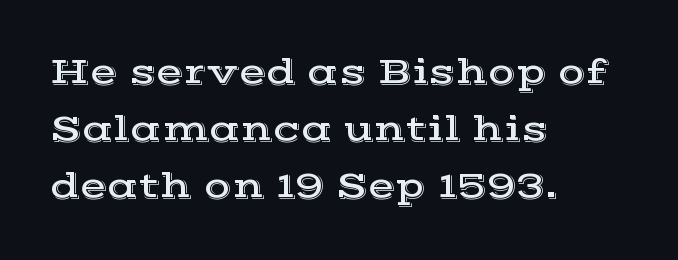
The image shows 36 px wide serif type, upright; set left-aligned, normal line spacing (1.58x), normal letter spacing, not underlined; a medium x-height.
